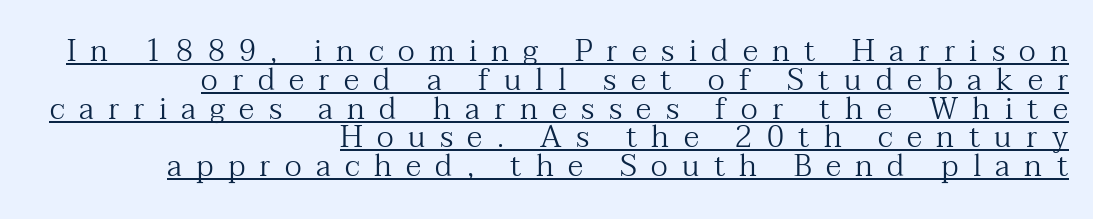
The image shows 30 px regular-weight serif type, upright; set right-aligned, tight line spacing (0.96x), unusually wide letter spacing (+0.48 em), underlined; medium stroke contrast and a medium x-height.
